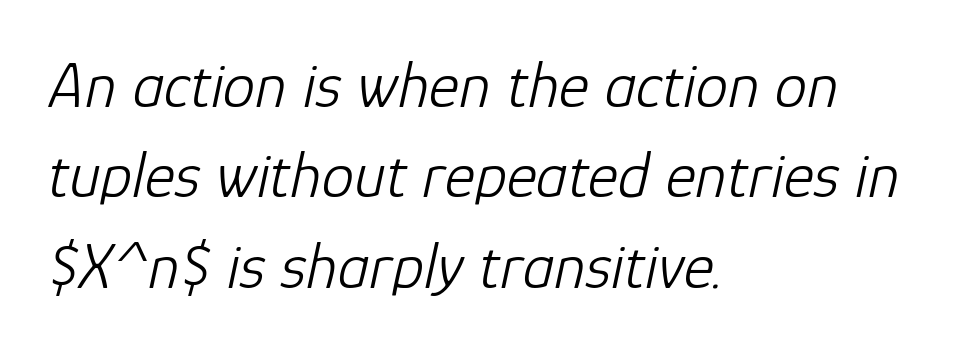
The image shows 65 px light type, italic (leaning right); set left-aligned, normal line spacing (1.39x), normal letter spacing, not underlined; low stroke contrast and a medium x-height.
